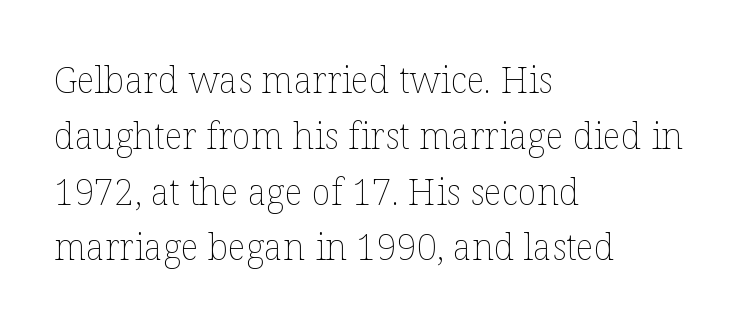
{"italic": "no", "bold": "no", "weight": "thin", "width": "normal", "stroke_contrast": "low", "x_height": "medium", "monospaced": "no", "underline": "no", "align": "left", "line_spacing": "normal", "line_spacing_ratio": 1.55, "letter_spacing": "normal", "letter_spacing_em": 0.0, "glyph_px": 36}
